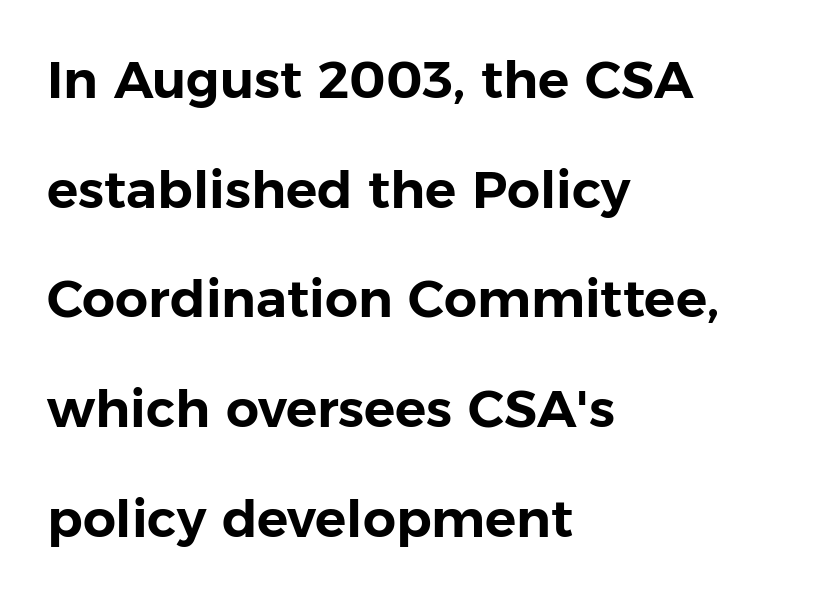
Q: Is the text italic (slanted)? A: No, it is upright.
Q: Is the typeface a serif or a sans-serif typeface? A: Sans-serif.
Q: Is the text underlined? A: No.
Q: How is the paragraph aligned? A: Left-aligned.
Q: Is the spacing between letters normal or unusually wide? A: Normal.
Q: Is the spacing between lines tight, normal or loose? A: Loose.
Q: Width (condensed, normal, or wide)? A: Normal.
Q: Stroke contrast? A: Low.
Q: x-height? A: Medium.
Q: Monospaced? A: No.
